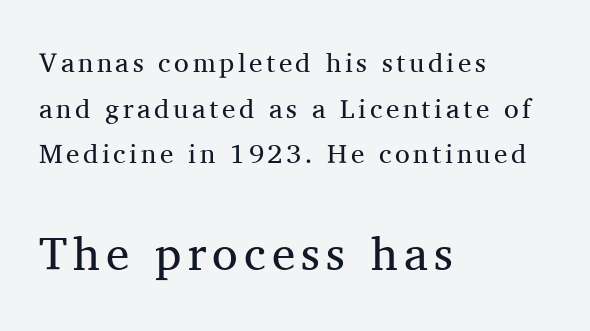
{"serif": "yes", "italic": "no", "bold": "no", "weight": "regular", "width": "normal", "stroke_contrast": "medium", "x_height": "medium", "monospaced": "no", "underline": "no", "align": "left", "line_spacing": "normal", "line_spacing_ratio": 1.69, "larger_block": "second", "size_ratio": 1.74, "glyph_px": 47}
